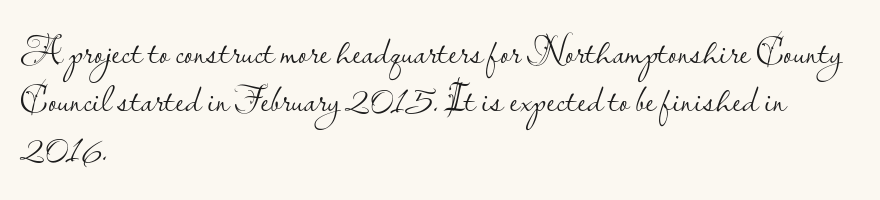
{"serif": "no", "bold": "no", "weight": "light", "width": "normal", "stroke_contrast": "low", "x_height": "small", "monospaced": "no", "underline": "no", "align": "left", "line_spacing_ratio": 1.24, "letter_spacing": "normal", "letter_spacing_em": 0.0, "glyph_px": 39}
